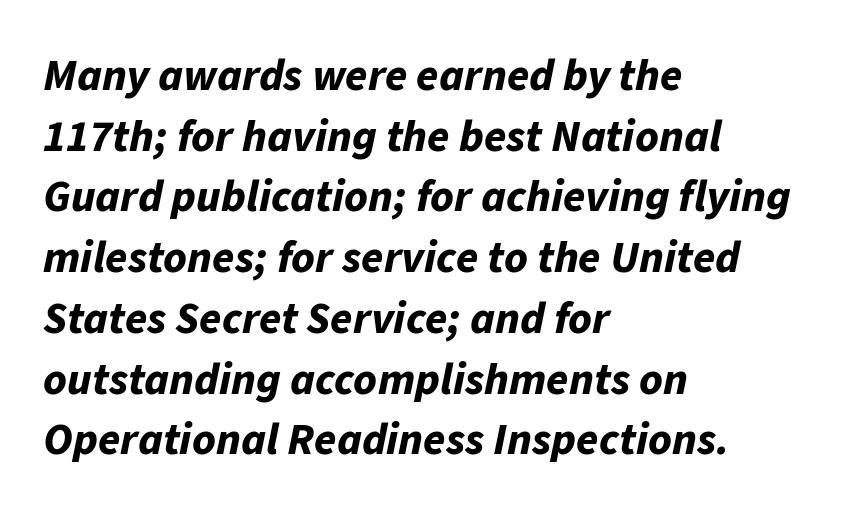
Q: Is the text bold? A: Yes.
Q: Is the text italic (slanted)? A: Yes, it leans right by about 11 degrees.
Q: Is the text underlined? A: No.
Q: How is the paragraph aligned? A: Left-aligned.
Q: Is the spacing between letters normal or unusually wide? A: Normal.
Q: Is the spacing between lines tight, normal or loose? A: Normal.
Q: Width (condensed, normal, or wide)? A: Normal.
Q: Stroke contrast? A: Low.
Q: x-height? A: Medium.
Q: Monospaced? A: No.
